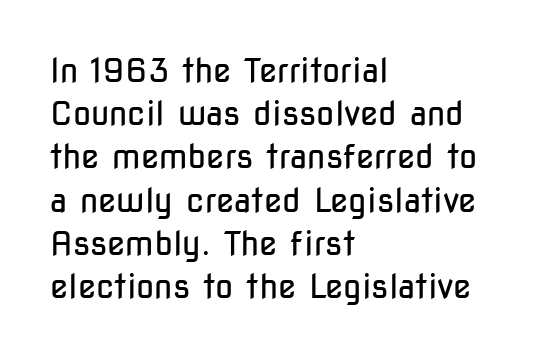
Q: Is the text bold? A: No.
Q: Is the text italic (slanted)? A: No, it is upright.
Q: Is the typeface a serif or a sans-serif typeface? A: Sans-serif.
Q: Is the text underlined? A: No.
Q: How is the paragraph aligned? A: Left-aligned.
Q: Is the spacing between letters normal or unusually wide? A: Normal.
Q: Is the spacing between lines tight, normal or loose? A: Normal.
Q: Width (condensed, normal, or wide)? A: Condensed.
Q: Stroke contrast? A: Low.
Q: x-height? A: Medium.
Q: Monospaced? A: No.
